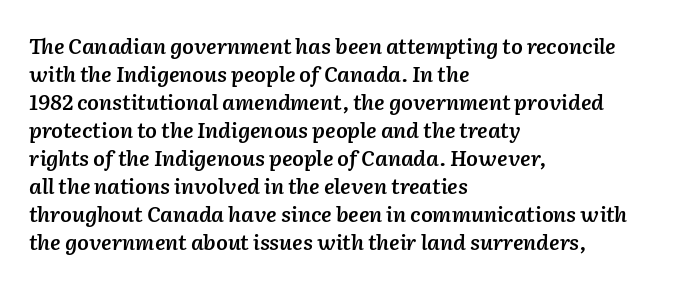
The image shows 21 px text type, italic (leaning right); set left-aligned, normal line spacing (1.33x), normal letter spacing, not underlined.
